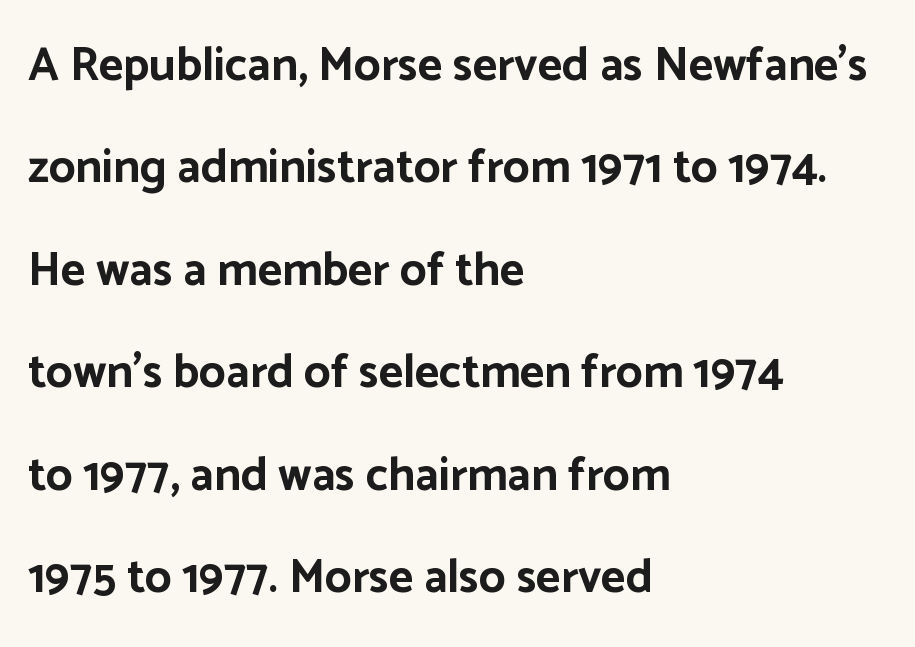
Q: Is the text bold? A: Yes.
Q: Is the text italic (slanted)? A: No, it is upright.
Q: Is the typeface a serif or a sans-serif typeface? A: Sans-serif.
Q: Is the text underlined? A: No.
Q: How is the paragraph aligned? A: Left-aligned.
Q: Is the spacing between letters normal or unusually wide? A: Normal.
Q: Is the spacing between lines tight, normal or loose? A: Loose.
Q: Width (condensed, normal, or wide)? A: Normal.
Q: Stroke contrast? A: Low.
Q: x-height? A: Medium.
Q: Monospaced? A: No.
